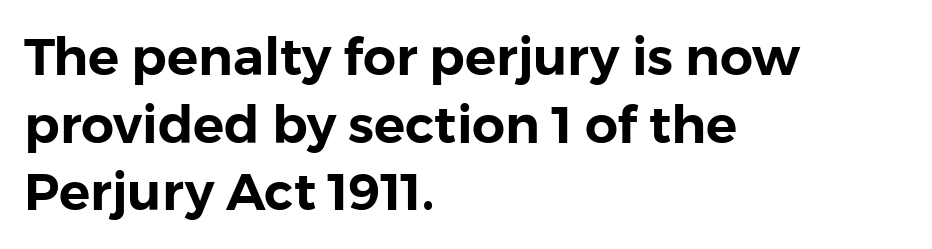
The image shows 52 px sans-serif type, upright; set left-aligned, normal line spacing (1.3x), normal letter spacing, not underlined; a medium x-height.
